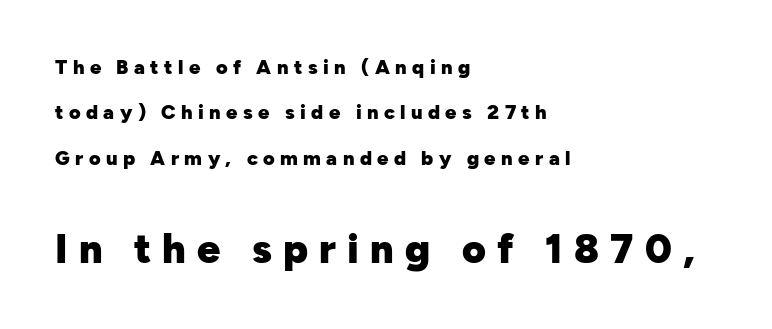
{"serif": "no", "italic": "no", "bold": "yes", "weight": "heavy", "width": "normal", "stroke_contrast": "low", "x_height": "medium", "monospaced": "no", "underline": "no", "align": "left", "line_spacing": "loose", "line_spacing_ratio": 2.27, "letter_spacing": "wide", "letter_spacing_em": 0.27, "larger_block": "second", "size_ratio": 2.05, "glyph_px": 41}
